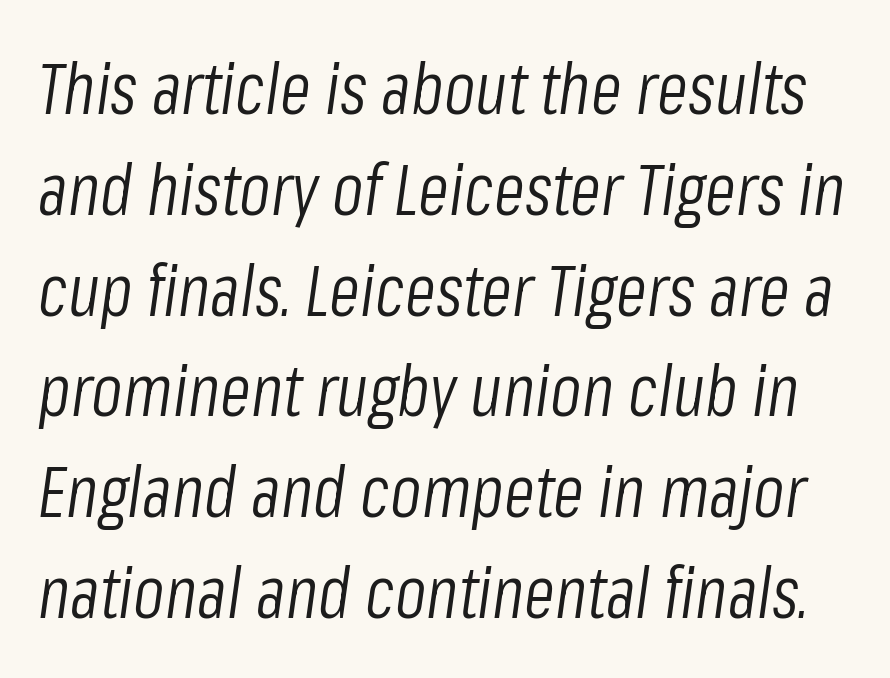
The image shows 71 px light, condensed type, italic (leaning right); set normal line spacing (1.42x), normal letter spacing, not underlined; low stroke contrast and a medium x-height.
